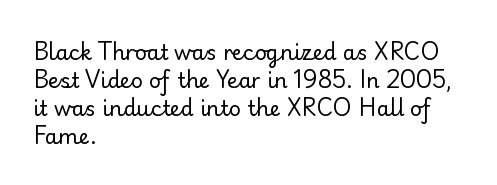
Q: Is the text bold? A: No.
Q: Is the text italic (slanted)? A: No, it is upright.
Q: Is the text underlined? A: No.
Q: How is the paragraph aligned? A: Left-aligned.
Q: Is the spacing between letters normal or unusually wide? A: Normal.
Q: Is the spacing between lines tight, normal or loose? A: Normal.
